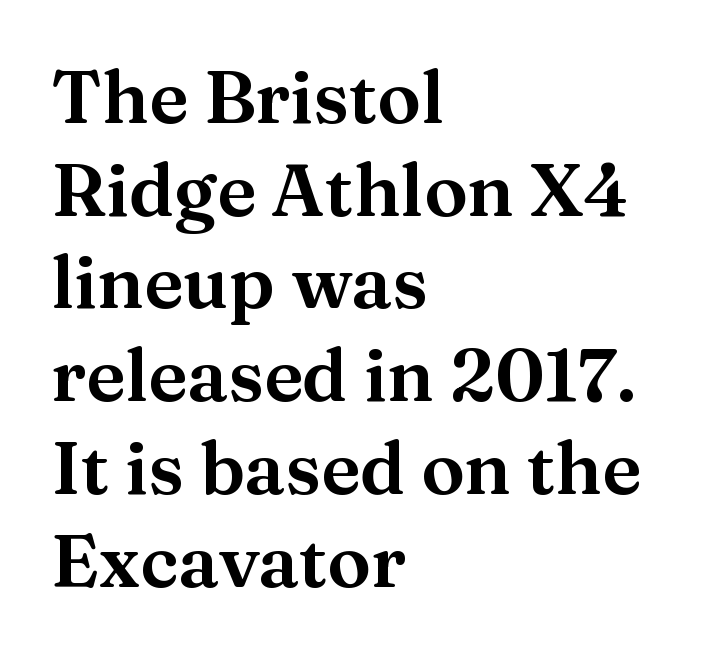
{"serif": "yes", "italic": "no", "width": "normal", "stroke_contrast": "medium", "x_height": "medium", "monospaced": "no", "underline": "no", "align": "left", "line_spacing": "normal", "line_spacing_ratio": 1.27, "letter_spacing": "normal", "letter_spacing_em": 0.0, "glyph_px": 73}
